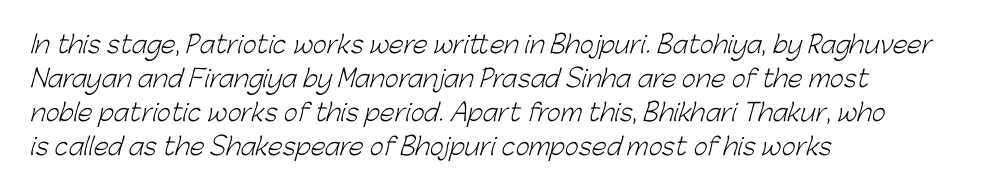
Q: Is the text bold? A: No.
Q: Is the text underlined? A: No.
Q: How is the paragraph aligned? A: Left-aligned.
Q: Is the spacing between letters normal or unusually wide? A: Normal.
Q: Is the spacing between lines tight, normal or loose? A: Normal.
